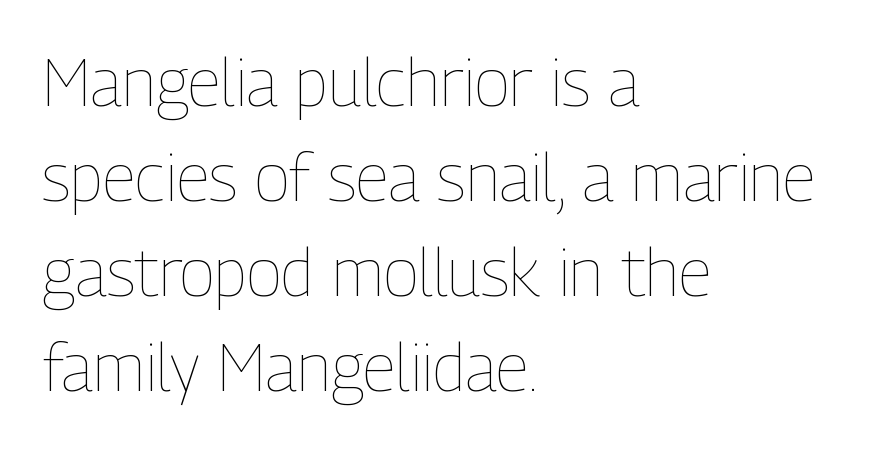
{"italic": "no", "bold": "no", "weight": "thin", "width": "condensed", "stroke_contrast": "low", "x_height": "medium", "monospaced": "no", "underline": "no", "align": "left", "line_spacing": "normal", "line_spacing_ratio": 1.44, "letter_spacing": "normal", "letter_spacing_em": 0.0, "glyph_px": 66}
